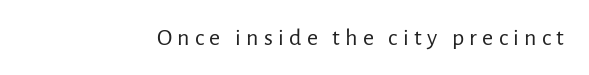
The image shows 24 px text type, upright; set unusually wide letter spacing (+0.22 em), not underlined.
